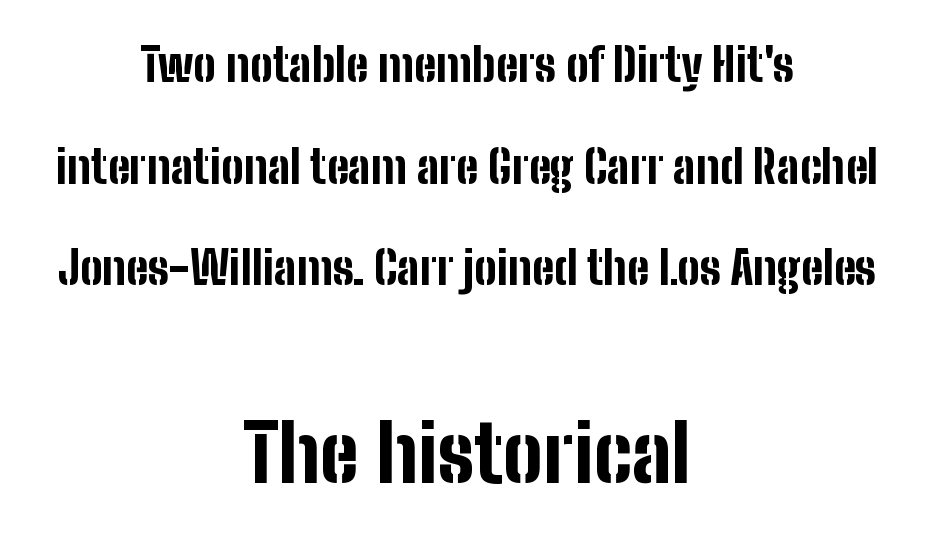
The rag falls on both sides of this text block equally. Descender tails drop into unmarked territory. The letters advance in unequal steps, a hallmark of proportional type. Line spacing here is loose.
